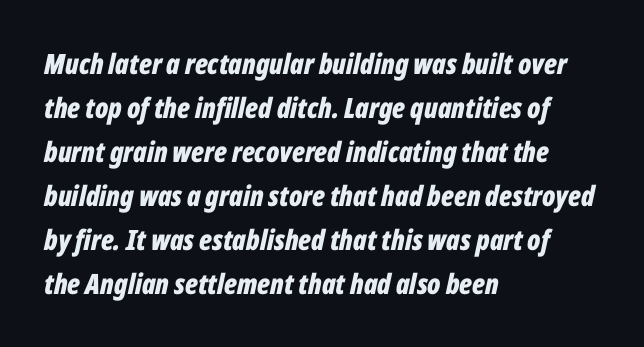
The typesetter chose a ragged-right arrangement here. Normally led — the rows are evenly, conventionally spaced. These lines are rendered in a variable-pitch font. Is the type slanted? Yes — the strokes lean at a clear angle. Is the type bold? Yes — the strokes are clearly thick and heavy. Letter spacing: default.
